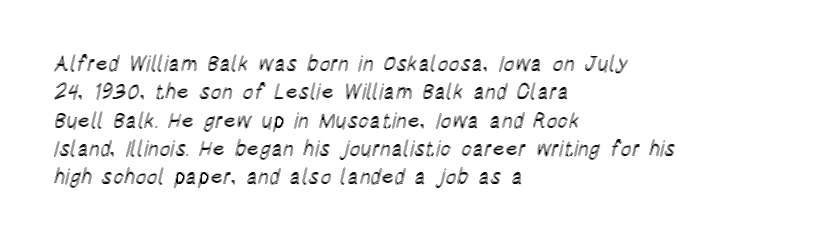
The image shows 21 px text type; set left-aligned, normal line spacing (1.35x), normal letter spacing, not underlined.
